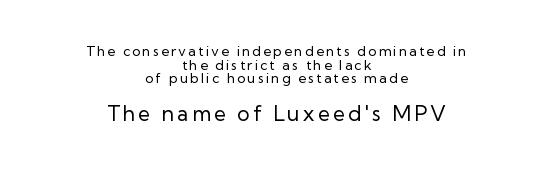
The image shows 21 px text type, upright; set centered, tight line spacing (0.98x), not underlined; the second (bottom) block is 1.5x larger.
